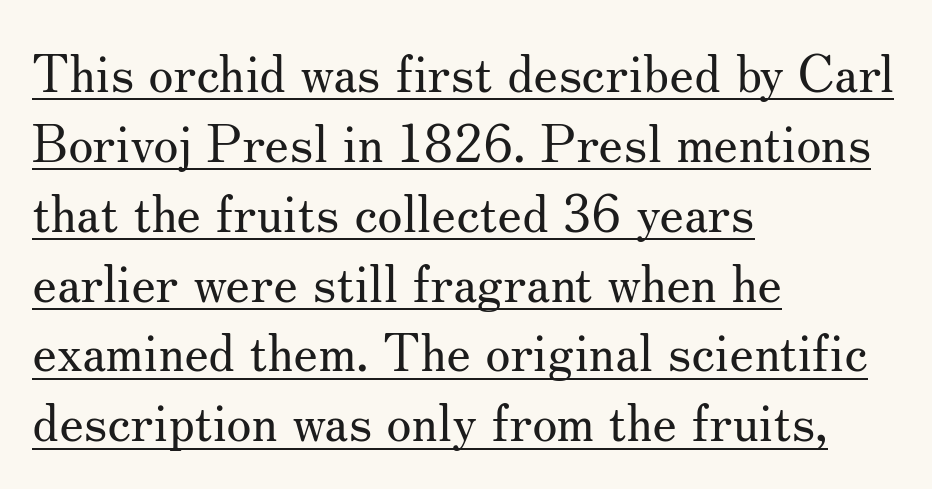
Do the letters lean? They stand straight. Layout note: lines flush left. The strokes carry an ordinary text weight at most. Varying glyph widths throughout — classic text-font behaviour. Underlined type. Tracking value appears to be zero — textbook default spacing.
